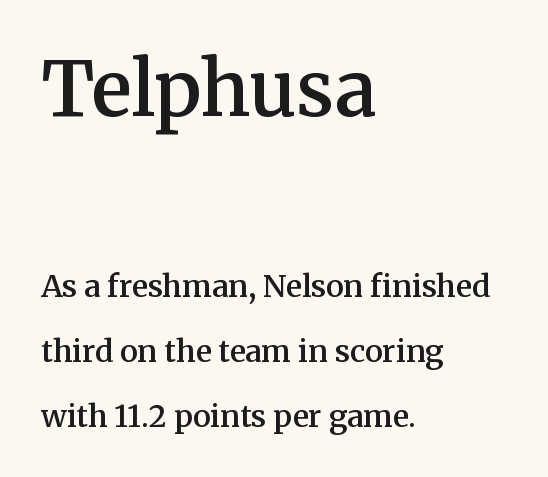
The image shows 76 px semibold serif type, upright; set left-aligned, loose line spacing (2.17x), normal letter spacing, not underlined; the first (top) block is 2.53x larger; medium stroke contrast and a medium x-height.
